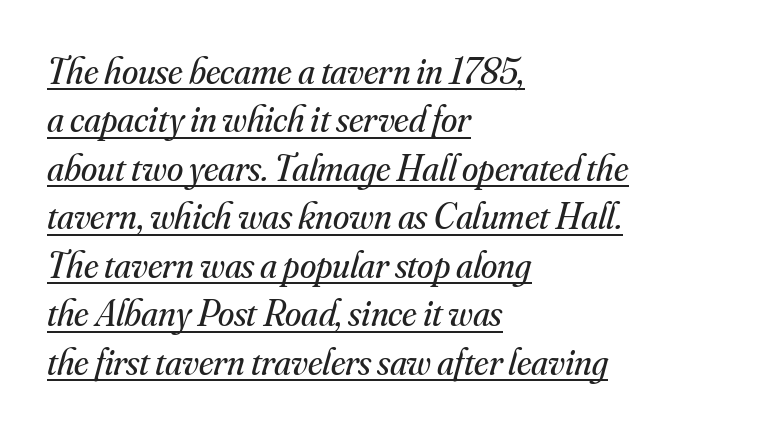
Normally led — the rows are evenly, conventionally spaced. Tracking value appears to be zero — textbook default spacing. Check the space under the baseline: a stroke is drawn there. Left-aligned paragraph, ragged on the right. Stroke thickness stays within the range of a standard reading face or lighter.
